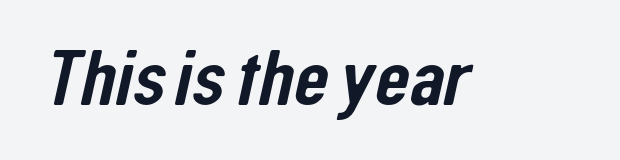
Q: Is the typeface a serif or a sans-serif typeface? A: Sans-serif.
Q: Is the text underlined? A: No.
Q: Is the spacing between letters normal or unusually wide? A: Normal.
Q: Width (condensed, normal, or wide)? A: Condensed.
Q: Stroke contrast? A: Low.
Q: x-height? A: Medium.
Q: Monospaced? A: No.
